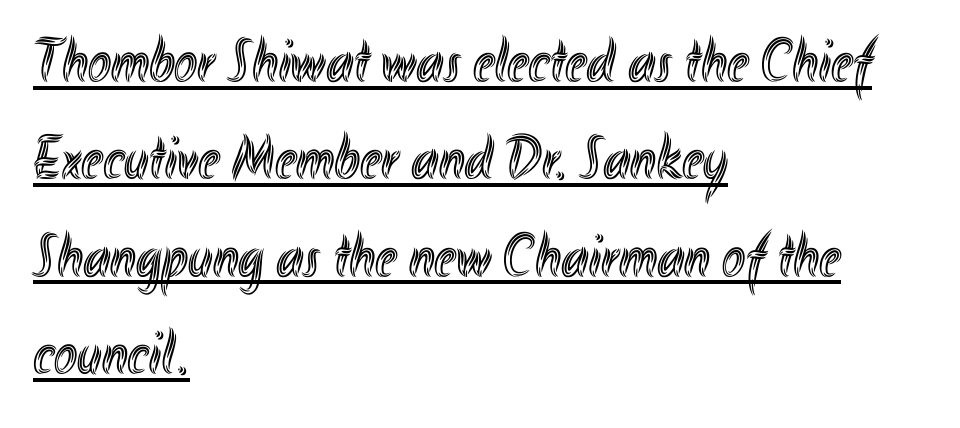
{"width": "condensed", "x_height": "small", "monospaced": "no", "underline": "yes", "align": "left", "line_spacing": "normal", "line_spacing_ratio": 1.57, "letter_spacing": "normal", "letter_spacing_em": 0.0, "glyph_px": 62}
